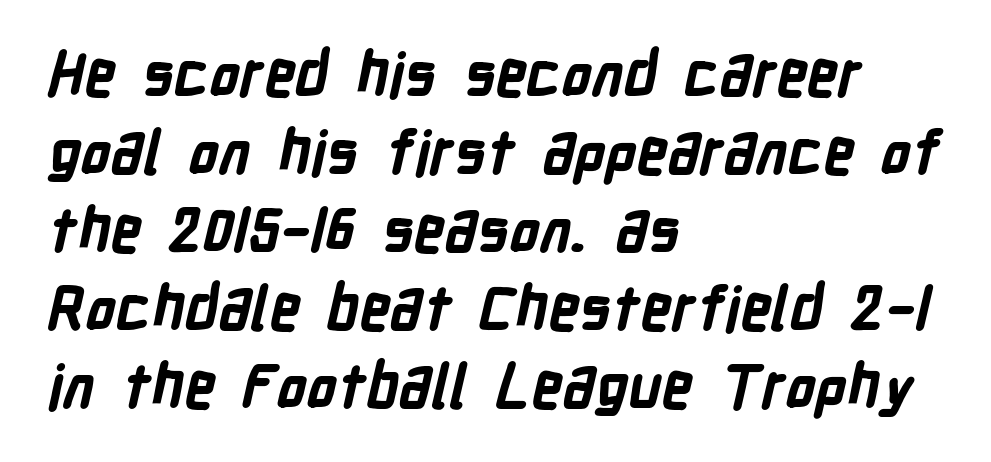
{"serif": "no", "bold": "yes", "weight": "bold", "width": "condensed", "stroke_contrast": "low", "x_height": "medium", "monospaced": "no", "underline": "no", "align": "left", "line_spacing": "normal", "line_spacing_ratio": 1.3, "letter_spacing": "normal", "letter_spacing_em": 0.0, "glyph_px": 60}
